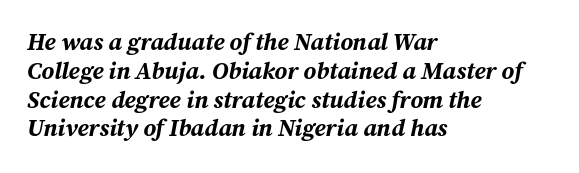
{"italic": "yes", "lean": "right", "slant_degrees": 12, "bold": "yes", "underline": "no", "align": "left", "line_spacing_ratio": 1.2, "letter_spacing": "normal", "letter_spacing_em": 0.0, "glyph_px": 24}
